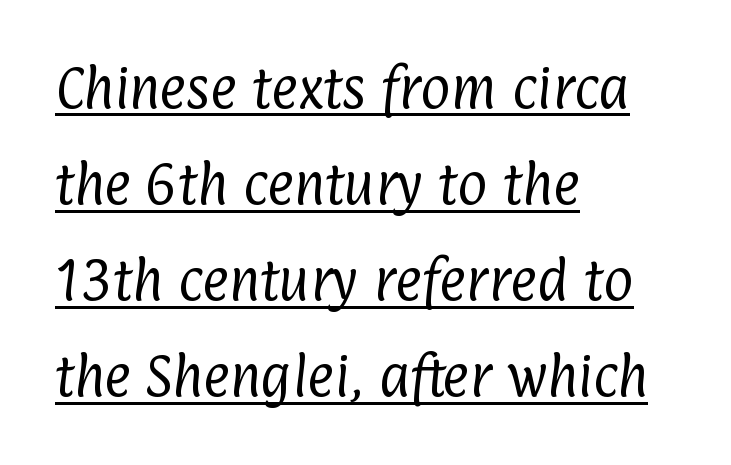
Q: Is the text bold? A: No.
Q: Is the typeface a serif or a sans-serif typeface? A: Sans-serif.
Q: Is the text underlined? A: Yes.
Q: How is the paragraph aligned? A: Left-aligned.
Q: Is the spacing between letters normal or unusually wide? A: Normal.
Q: Is the spacing between lines tight, normal or loose? A: Loose.
Q: Width (condensed, normal, or wide)? A: Condensed.
Q: Stroke contrast? A: Low.
Q: x-height? A: Medium.
Q: Monospaced? A: No.
